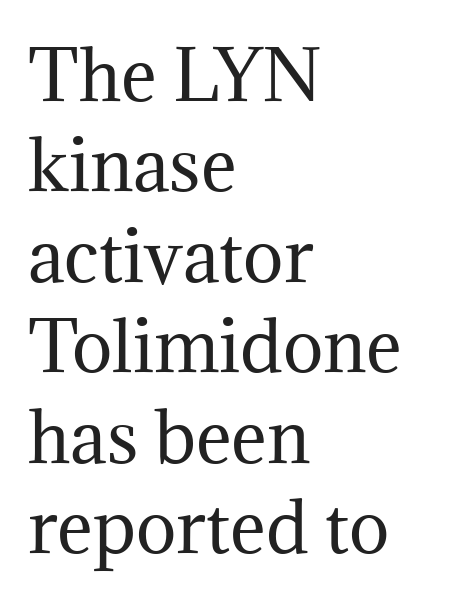
Q: Is the text bold? A: No.
Q: Is the text italic (slanted)? A: No, it is upright.
Q: Is the typeface a serif or a sans-serif typeface? A: Serif.
Q: Is the text underlined? A: No.
Q: How is the paragraph aligned? A: Left-aligned.
Q: Is the spacing between letters normal or unusually wide? A: Normal.
Q: Is the spacing between lines tight, normal or loose? A: Normal.
Q: Width (condensed, normal, or wide)? A: Normal.
Q: Stroke contrast? A: Medium.
Q: x-height? A: Medium.
Q: Monospaced? A: No.
